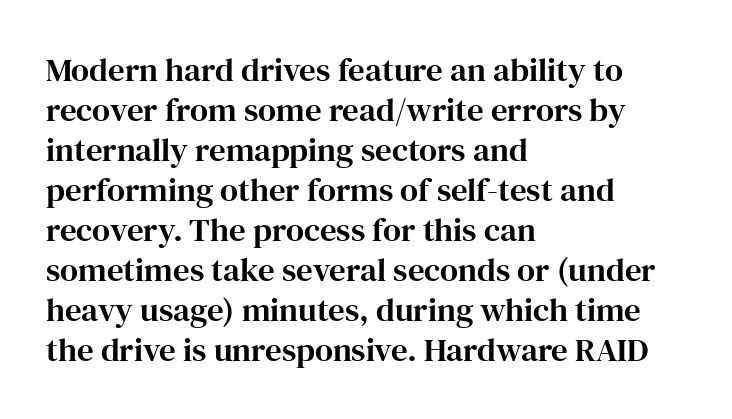
The image shows 33 px serif type, upright; set left-aligned, line spacing 1.21x, normal letter spacing, not underlined; high stroke contrast and a medium x-height.
